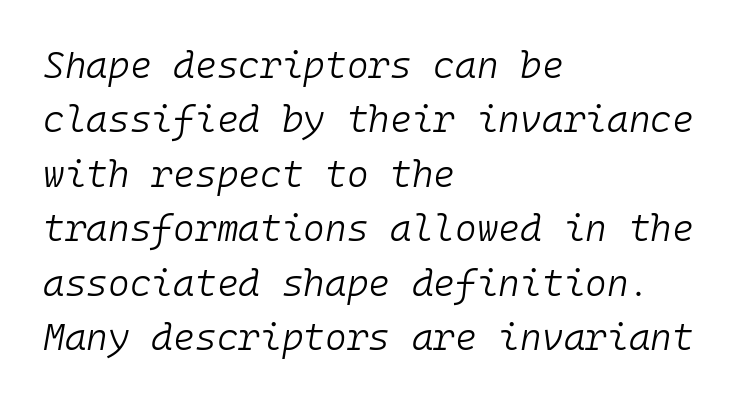
{"italic": "yes", "lean": "right", "slant_degrees": 10, "bold": "no", "weight": "light", "width": "normal", "stroke_contrast": "low", "x_height": "medium", "monospaced": "yes", "underline": "no", "align": "left", "line_spacing": "normal", "line_spacing_ratio": 1.47, "letter_spacing": "normal", "letter_spacing_em": 0.0, "glyph_px": 37}
